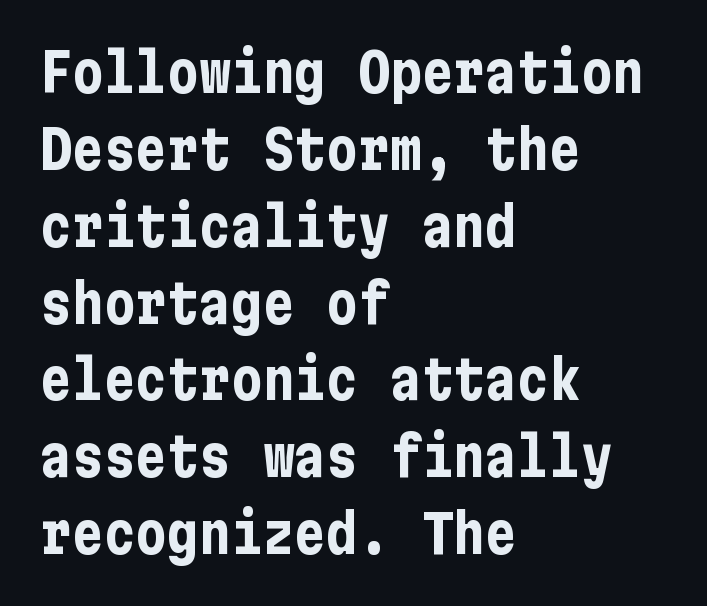
The image shows 53 px bold, condensed sans-serif type, upright; set left-aligned, normal line spacing (1.45x), normal letter spacing, not underlined; low stroke contrast and a medium x-height.
